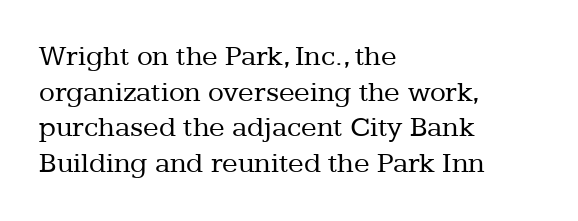
Q: Is the text bold? A: No.
Q: Is the text italic (slanted)? A: No, it is upright.
Q: Is the typeface a serif or a sans-serif typeface? A: Serif.
Q: Is the text underlined? A: No.
Q: How is the paragraph aligned? A: Left-aligned.
Q: Is the spacing between letters normal or unusually wide? A: Normal.
Q: Width (condensed, normal, or wide)? A: Normal.
Q: Stroke contrast? A: Low.
Q: x-height? A: Medium.
Q: Monospaced? A: No.
